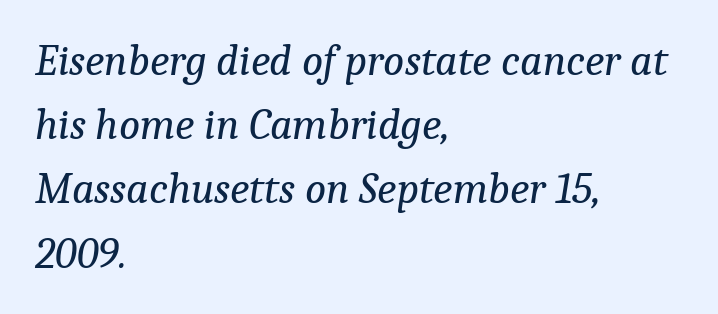
{"serif": "yes", "italic": "yes", "lean": "right", "slant_degrees": 9, "bold": "no", "weight": "regular", "width": "normal", "stroke_contrast": "low", "x_height": "medium", "monospaced": "no", "underline": "no", "align": "left", "line_spacing": "normal", "line_spacing_ratio": 1.46, "letter_spacing": "normal", "letter_spacing_em": 0.0, "glyph_px": 44}
